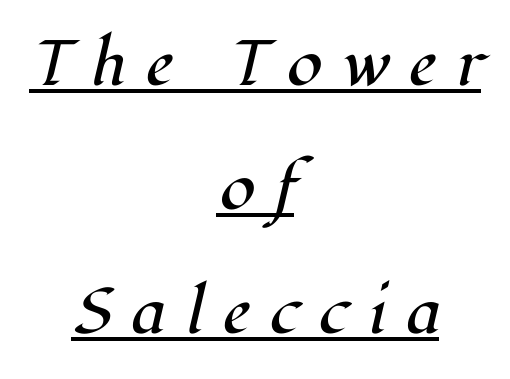
Do the characters align in a grid? No, the font is proportional. Italic? Definitely — the glyphs are oblique. Leading is clearly above the norm, producing a sparse column. Tracking value appears strongly positive — letters spread wide. The weight would be labelled regular, book, light, or lighter still. The paragraph shown floats in the horizontal middle.
